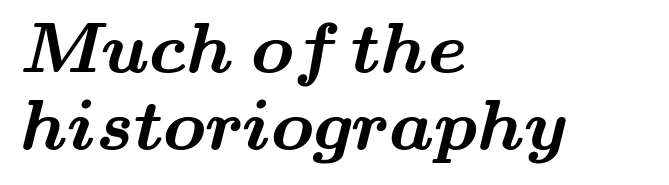
The image shows 71 px bold, wide serif type; set left-aligned, tight line spacing (1.08x), normal letter spacing, not underlined; medium stroke contrast and a small x-height.
